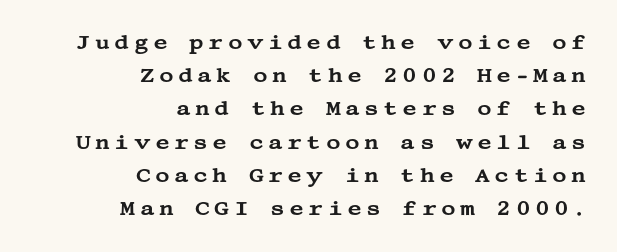
The words here are not underlined. Inter-character spacing is expanded well beyond the font's built-in metrics. Notice how the stems are strictly vertical — no italics here. Typeset ragged left — the right edge is the straight one. Regarding leading, the lines here are spaced in the standard way.
